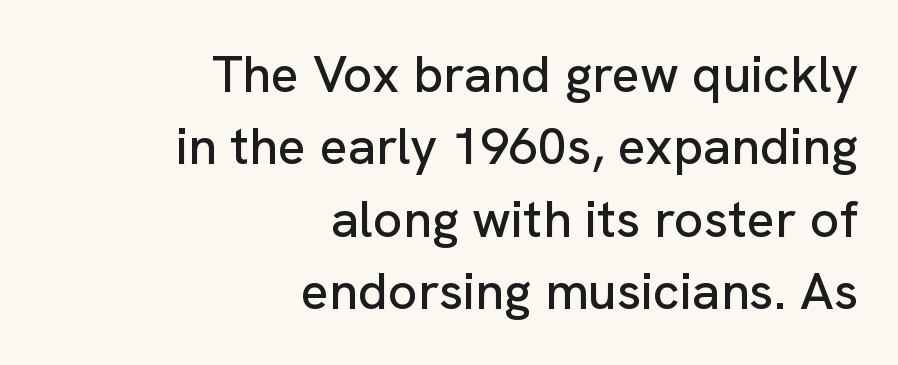
Q: Is the text italic (slanted)? A: No, it is upright.
Q: Is the typeface a serif or a sans-serif typeface? A: Sans-serif.
Q: Is the text underlined? A: No.
Q: How is the paragraph aligned? A: Right-aligned.
Q: Is the spacing between letters normal or unusually wide? A: Normal.
Q: Is the spacing between lines tight, normal or loose? A: Normal.
Q: Width (condensed, normal, or wide)? A: Normal.
Q: Stroke contrast? A: Low.
Q: x-height? A: Medium.
Q: Monospaced? A: No.
